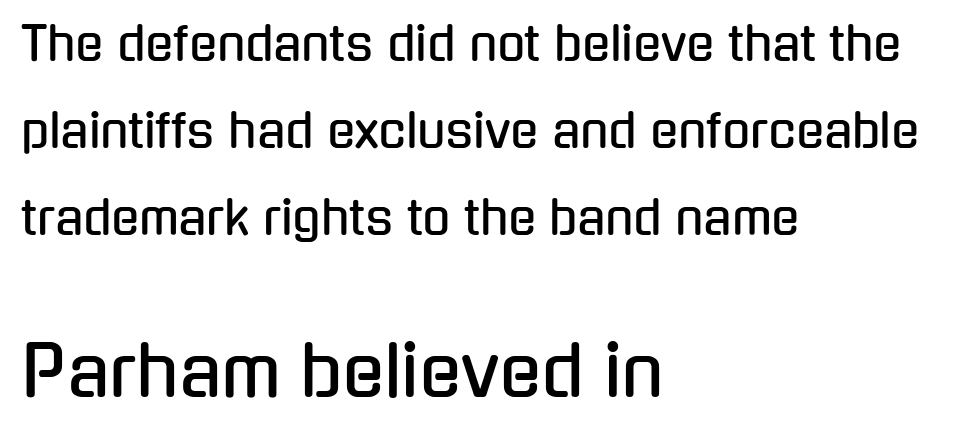
The image shows 69 px condensed sans-serif type, upright; set left-aligned, line spacing 1.89x, normal letter spacing, not underlined; the second (bottom) block is 1.5x larger; low stroke contrast and a medium x-height.
